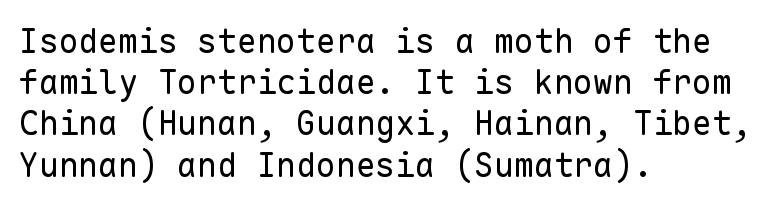
The image shows 33 px regular-weight sans-serif type, upright, monospaced; set left-aligned, normal line spacing (1.25x), normal letter spacing, not underlined; low stroke contrast and a medium x-height.
